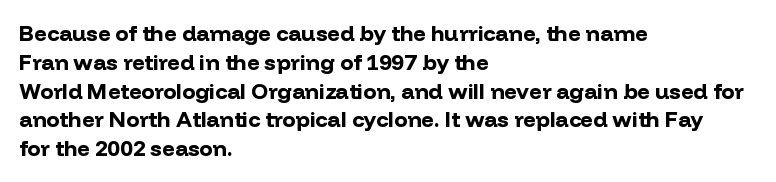
The image shows 22 px bold type, upright; set left-aligned, normal line spacing (1.31x), normal letter spacing, not underlined.
